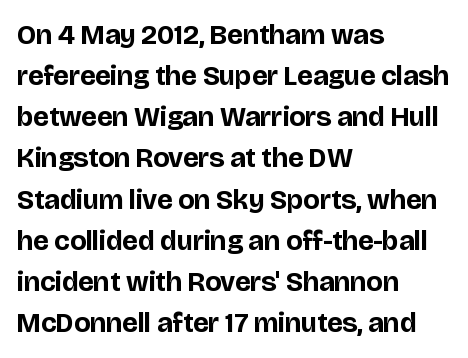
Q: Is the text bold? A: Yes.
Q: Is the text italic (slanted)? A: No, it is upright.
Q: Is the typeface a serif or a sans-serif typeface? A: Sans-serif.
Q: Is the text underlined? A: No.
Q: How is the paragraph aligned? A: Left-aligned.
Q: Is the spacing between letters normal or unusually wide? A: Normal.
Q: Is the spacing between lines tight, normal or loose? A: Normal.
Q: Width (condensed, normal, or wide)? A: Normal.
Q: Stroke contrast? A: Low.
Q: x-height? A: Large.
Q: Monospaced? A: No.
